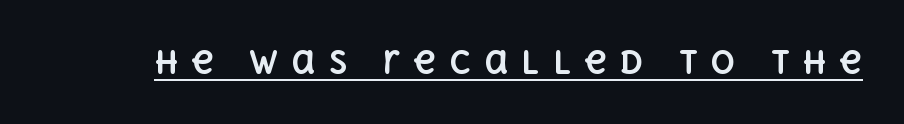
Q: Is the text bold? A: Yes.
Q: Is the text italic (slanted)? A: No, it is upright.
Q: Is the text underlined? A: Yes.
Q: Is the spacing between letters normal or unusually wide? A: Unusually wide.
Q: Width (condensed, normal, or wide)? A: Normal.
Q: x-height? A: Large.
Q: Monospaced? A: No.
